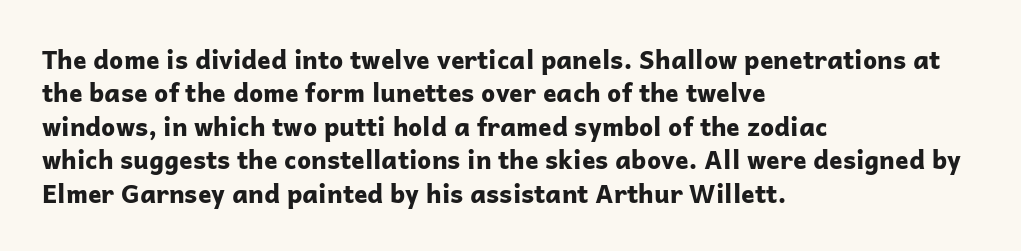
Notice how the passage keeps a crisp vertical edge on the left only. Ordinary non-slanted type is in use. This sample uses plain, unmodified letter spacing. Strong, thick strokes mark this as bold type. Normally led — the rows are evenly, conventionally spaced.
